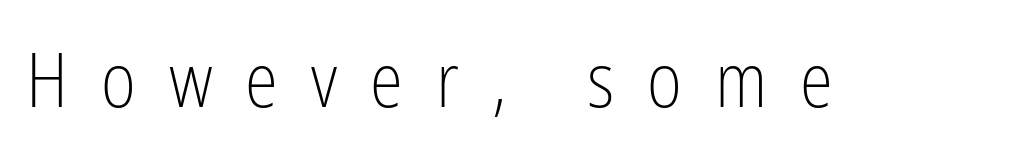
{"serif": "no", "italic": "no", "bold": "no", "weight": "light", "width": "condensed", "stroke_contrast": "low", "x_height": "medium", "monospaced": "no", "underline": "no", "letter_spacing": "wide", "letter_spacing_em": 0.44, "glyph_px": 75}
